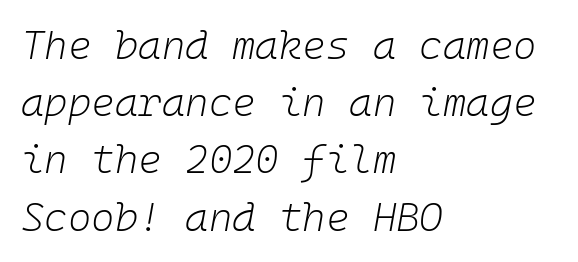
{"italic": "yes", "lean": "right", "slant_degrees": 10, "bold": "no", "weight": "light", "width": "normal", "stroke_contrast": "low", "x_height": "medium", "monospaced": "yes", "underline": "no", "align": "left", "line_spacing": "normal", "line_spacing_ratio": 1.43, "letter_spacing": "normal", "letter_spacing_em": 0.0, "glyph_px": 40}
